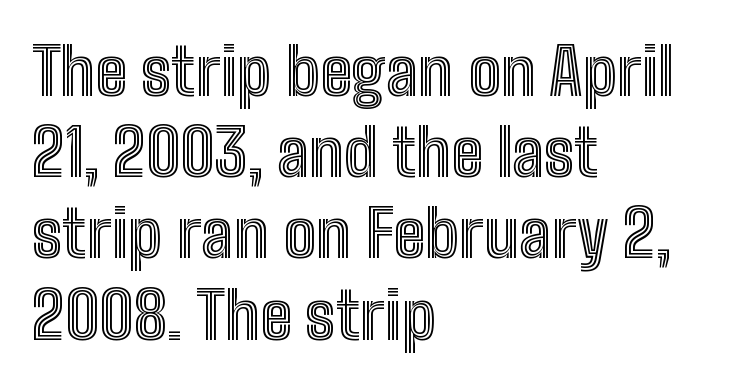
The image shows 65 px condensed type, upright; set left-aligned, normal line spacing (1.25x), normal letter spacing, not underlined; a medium x-height.
